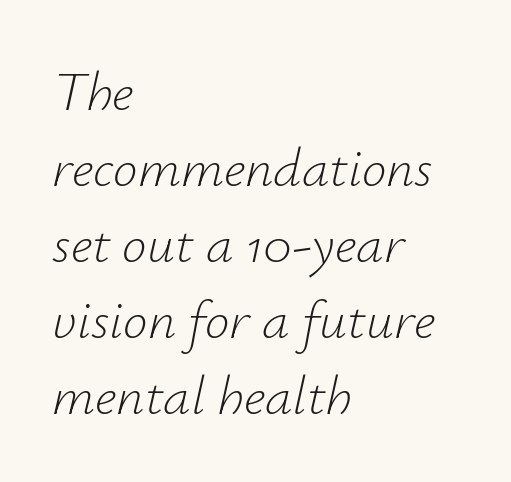
The image shows 55 px light type, italic (leaning right); set left-aligned, normal line spacing (1.38x), normal letter spacing, not underlined; low stroke contrast and a small x-height.
